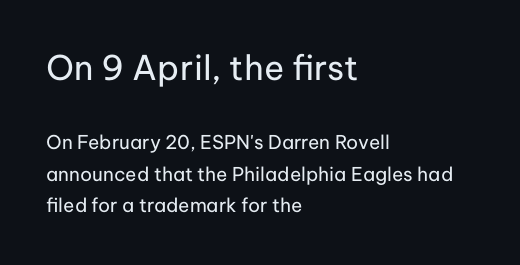
The image shows 34 px regular-weight sans-serif type, upright; set left-aligned, normal line spacing (1.67x), normal letter spacing, not underlined; the first (top) block is 1.79x larger; low stroke contrast and a medium x-height.
